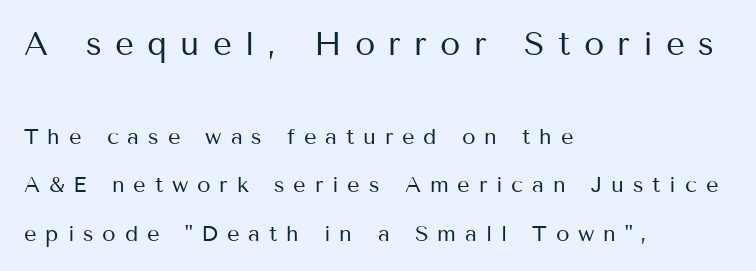
The paragraph has a hard left edge and a soft right edge. Which of the two is more prominent by size? The first, at the top. Descenders are the only things crossing below the line. This is sans-serif lettering, the kind often seen on screens and signage. The letterforms sit at book weight or below.
